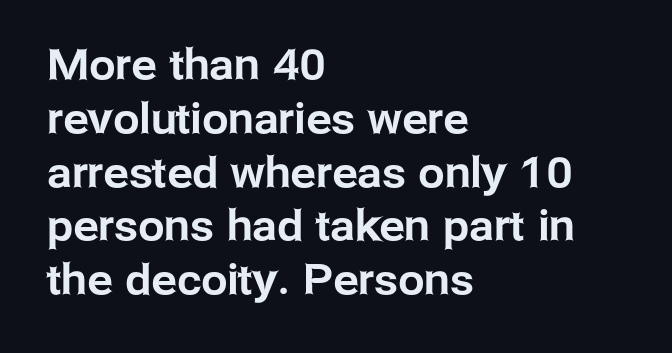
In terms of letterform style, serifs are entirely absent. The strip under each line holds only bare page. If you drew a ruler down the left edge, every line would touch it. Vertical strokes here are truly vertical.
